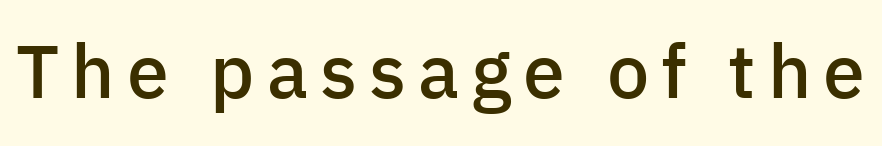
{"serif": "no", "italic": "no", "bold": "semi", "weight": "semibold", "width": "normal", "stroke_contrast": "low", "x_height": "medium", "monospaced": "no", "underline": "no", "glyph_px": 75}
